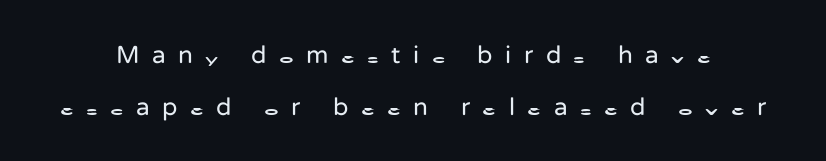
Q: Is the text bold? A: No.
Q: Is the text italic (slanted)? A: No, it is upright.
Q: Is the text underlined? A: No.
Q: Is the spacing between letters normal or unusually wide? A: Unusually wide.
Q: Is the spacing between lines tight, normal or loose? A: Loose.
